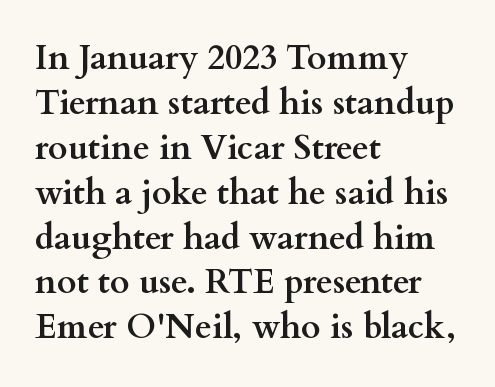
Q: Is the text bold? A: Yes.
Q: Is the text italic (slanted)? A: No, it is upright.
Q: Is the typeface a serif or a sans-serif typeface? A: Serif.
Q: Is the text underlined? A: No.
Q: How is the paragraph aligned? A: Left-aligned.
Q: Is the spacing between letters normal or unusually wide? A: Normal.
Q: Is the spacing between lines tight, normal or loose? A: Normal.
Q: Width (condensed, normal, or wide)? A: Wide.
Q: Stroke contrast? A: Medium.
Q: x-height? A: Small.
Q: Monospaced? A: No.
